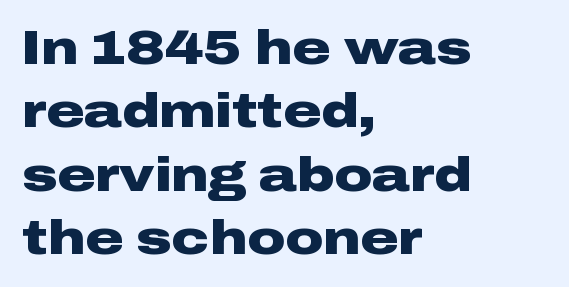
The face used here is proportionally spaced, like ordinary book or web type. The letters sit at their default tracking, neither squeezed nor spread. One glance says typical: line gaps are just what's usual. Each row of text sits above clean, open space. What weight is shown? A full bold with thick strokes. The paragraph shown leans on its left margin.
